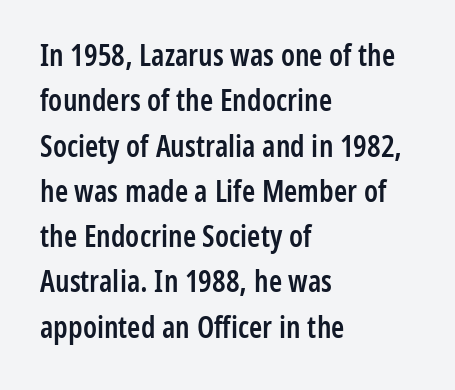
The image shows 30 px semibold, condensed sans-serif type, upright; set left-aligned, normal line spacing (1.51x), normal letter spacing, not underlined; low stroke contrast and a medium x-height.
